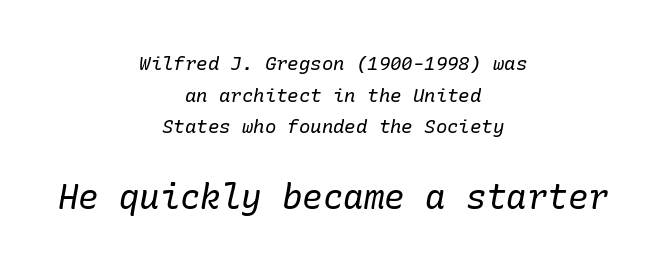
Glyph-to-glyph distance matches everyday printed text. Line spacing here is normal. Visually the block forms a symmetrical silhouette, jagged on both flanks. Bigger letters appear in the bottom chunk; the top chunk is reduced. This sample uses an oblique cut, with every glyph tilted off the vertical.
